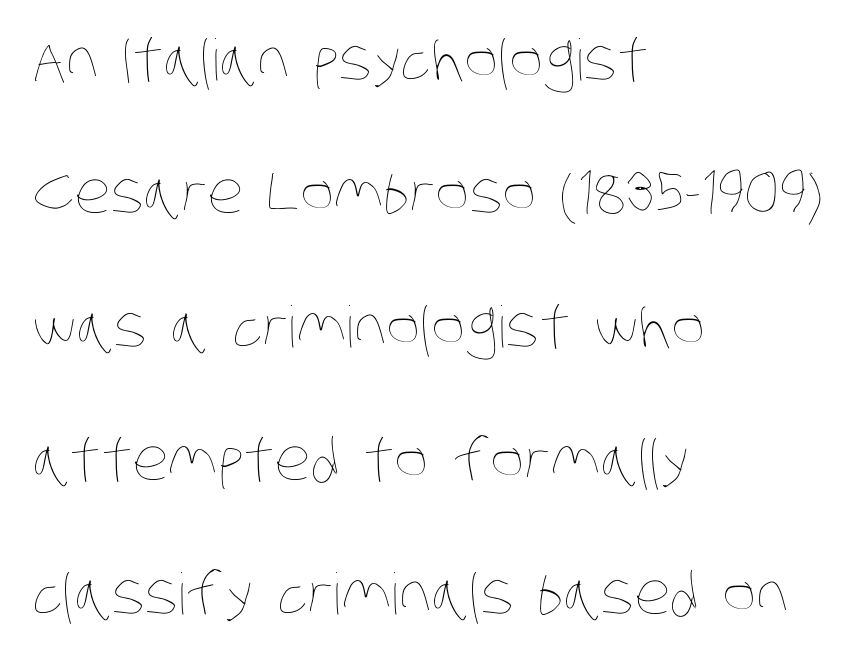
The image shows 57 px thin, condensed type; set left-aligned, loose line spacing (2.34x), normal letter spacing, not underlined; low stroke contrast and a large x-height.
